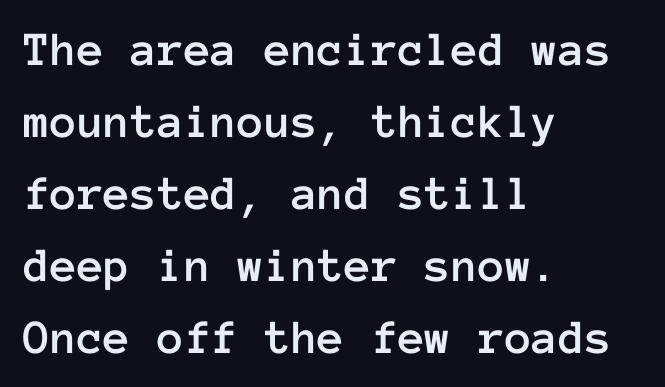
{"italic": "no", "width": "normal", "stroke_contrast": "low", "x_height": "medium", "monospaced": "yes", "underline": "no", "align": "left", "line_spacing": "normal", "line_spacing_ratio": 1.47, "letter_spacing": "normal", "letter_spacing_em": 0.0, "glyph_px": 49}
